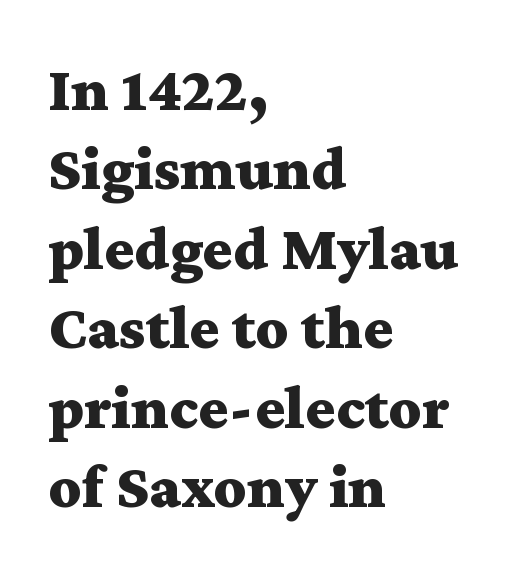
This sample has the flowing, uneven cadence of proportional lettering. Rule under the text: the space is simply empty. Compared with a centered layout, this one pins lines to the left instead. The typography opts for an upright posture over an oblique one. Summary of vertical rhythm: regular, with standard interline spacing.
